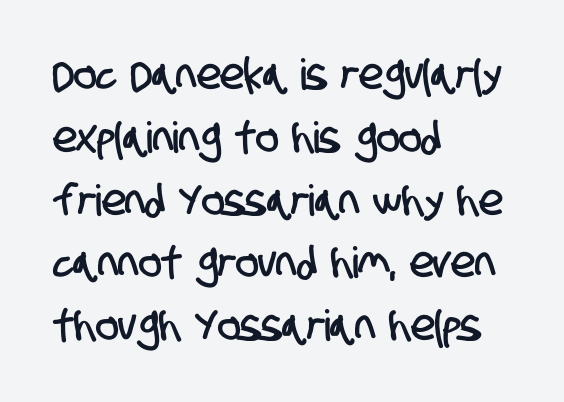
The image shows 43 px condensed sans-serif type; set left-aligned, normal line spacing (1.46x), normal letter spacing, not underlined; low stroke contrast and a large x-height.
